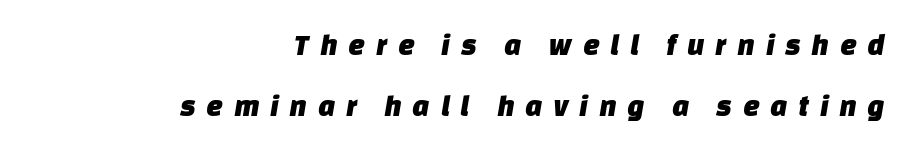
{"serif": "no", "width": "normal", "stroke_contrast": "low", "x_height": "large", "monospaced": "no", "underline": "no", "align": "right", "line_spacing": "loose", "line_spacing_ratio": 2.04, "letter_spacing": "wide", "letter_spacing_em": 0.35, "glyph_px": 30}
